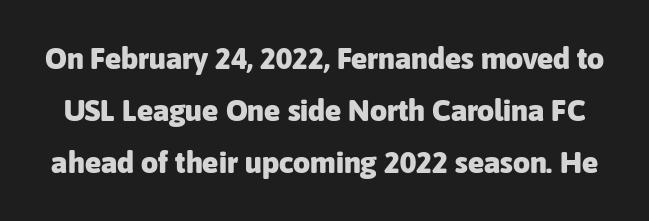
{"serif": "no", "italic": "no", "bold": "yes", "weight": "heavy", "width": "normal", "stroke_contrast": "low", "x_height": "medium", "monospaced": "no", "underline": "no", "line_spacing_ratio": 1.74, "letter_spacing": "normal", "letter_spacing_em": 0.0, "glyph_px": 30}
